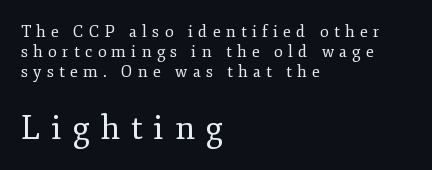
Q: Is the text bold? A: No.
Q: Is the text italic (slanted)? A: No, it is upright.
Q: Is the typeface a serif or a sans-serif typeface? A: Serif.
Q: Is the text underlined? A: No.
Q: How is the paragraph aligned? A: Left-aligned.
Q: Is the spacing between letters normal or unusually wide? A: Unusually wide.
Q: Which block of text is set in a larger size, the first (top) or the second (bottom)? A: The second (bottom) one.
Q: Width (condensed, normal, or wide)? A: Normal.
Q: Stroke contrast? A: Low.
Q: x-height? A: Small.
Q: Monospaced? A: No.
